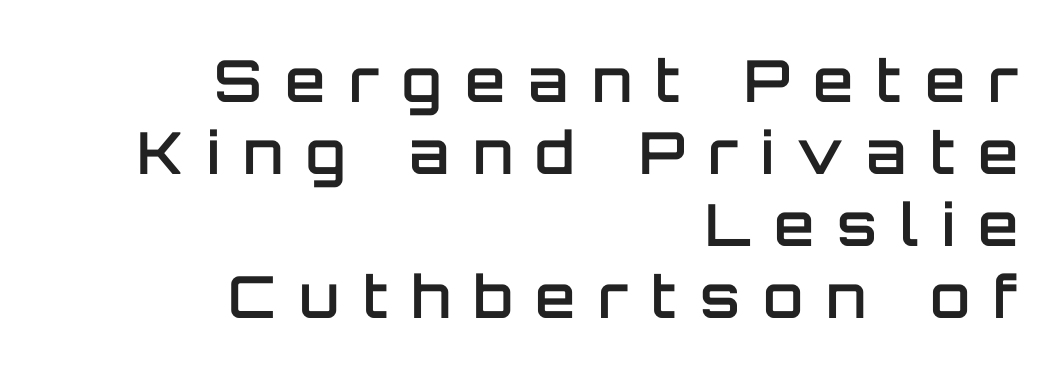
The font is running at a semibold setting, under full bold. The passage shown is typeset with a sans-serif family. Here the designer chose a conventional face with non-uniform glyph widths. Compared with typical body copy, the letter spacing here is much looser. Leftover space on each line is placed entirely before the opening word.
